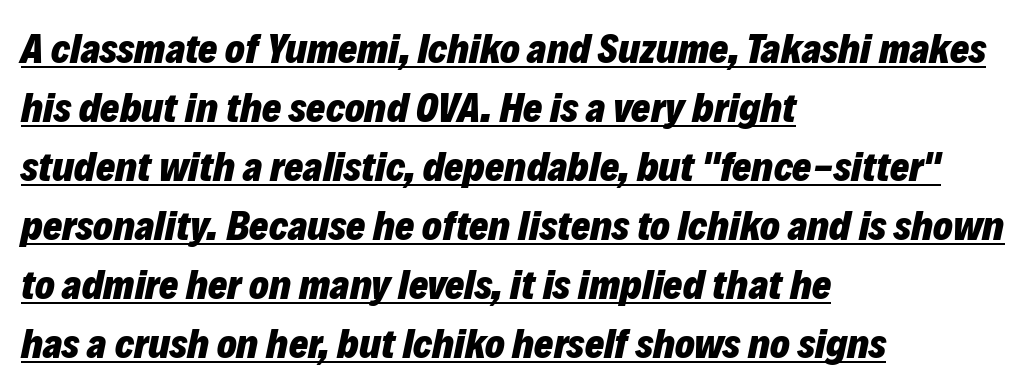
Letter spacing: default. Every character sits at an angle, as italics do. A student would call this left alignment; a typographer would say flush left, rag right. Summary of vertical rhythm: regular, with standard interline spacing. As a designer I'd log this as weight 700, bold.
